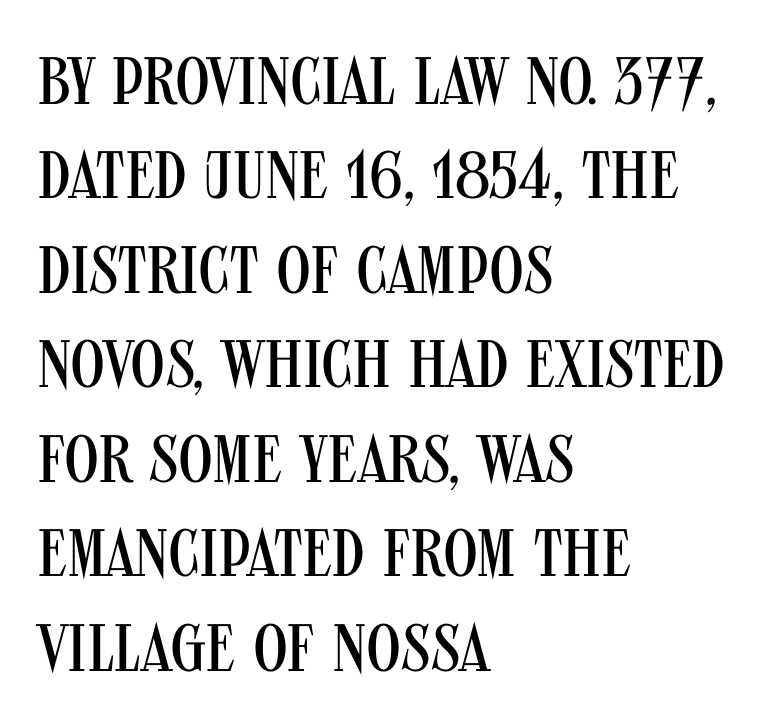
The image shows 67 px regular-weight, condensed sans-serif type, upright; set left-aligned, normal line spacing (1.41x), normal letter spacing, not underlined; medium stroke contrast and a large x-height.
